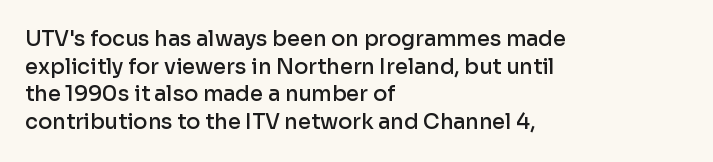
The image shows 21 px text type, upright; set left-aligned, normal line spacing (1.32x), normal letter spacing, not underlined.
